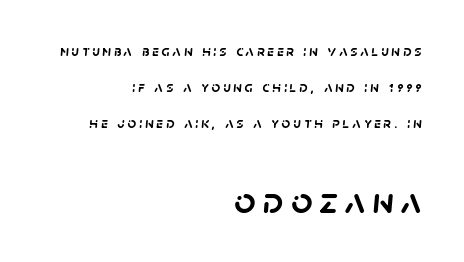
{"serif": "no", "bold": "yes", "weight": "semibold", "width": "normal", "stroke_contrast": "low", "x_height": "large", "monospaced": "no", "underline": "no", "align": "right", "line_spacing": "loose", "line_spacing_ratio": 2.4, "larger_block": "second", "size_ratio": 2.47, "glyph_px": 37}
